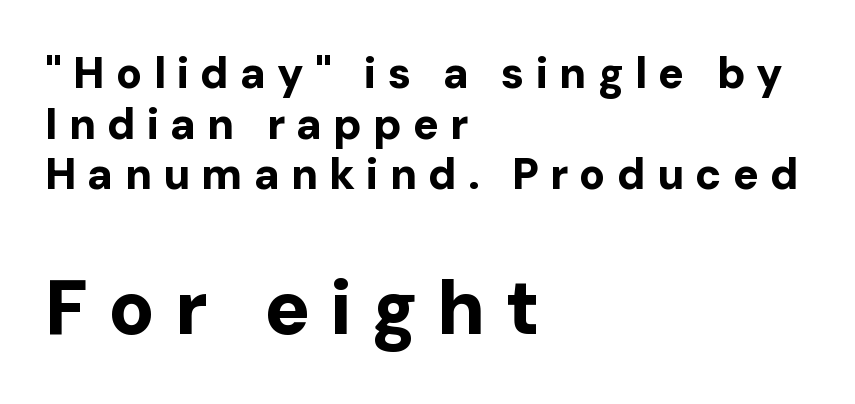
The image shows 76 px bold sans-serif type, upright; set left-aligned, line spacing 1.18x, unusually wide letter spacing (+0.26 em), not underlined; the second (bottom) block is 1.77x larger; low stroke contrast and a medium x-height.
